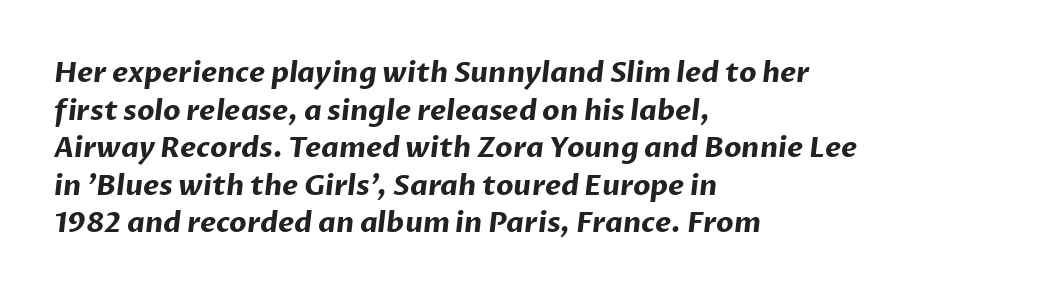
Q: Is the text bold? A: Yes.
Q: Is the typeface a serif or a sans-serif typeface? A: Sans-serif.
Q: Is the text underlined? A: No.
Q: How is the paragraph aligned? A: Left-aligned.
Q: Is the spacing between letters normal or unusually wide? A: Normal.
Q: Is the spacing between lines tight, normal or loose? A: Normal.
Q: Width (condensed, normal, or wide)? A: Normal.
Q: Stroke contrast? A: Low.
Q: x-height? A: Medium.
Q: Monospaced? A: No.
